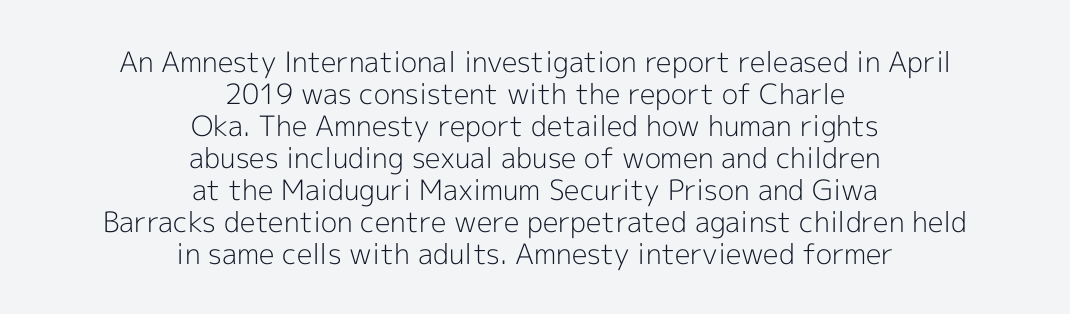
Q: Is the text bold? A: No.
Q: Is the text italic (slanted)? A: No, it is upright.
Q: Is the typeface a serif or a sans-serif typeface? A: Sans-serif.
Q: Is the text underlined? A: No.
Q: How is the paragraph aligned? A: Centered.
Q: Is the spacing between letters normal or unusually wide? A: Normal.
Q: Is the spacing between lines tight, normal or loose? A: Tight.
Q: Width (condensed, normal, or wide)? A: Normal.
Q: x-height? A: Medium.
Q: Monospaced? A: No.
